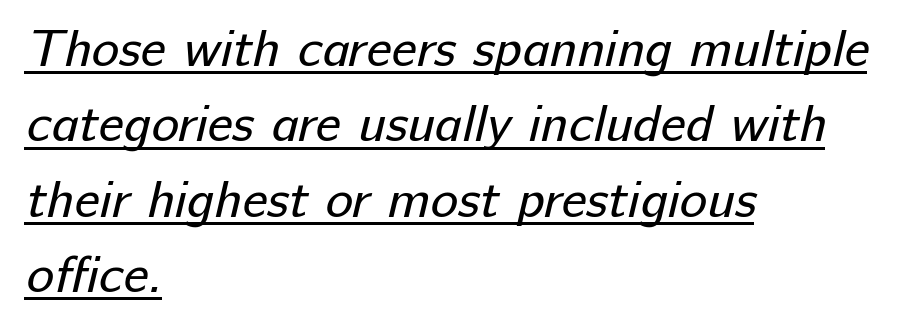
Short and long lines alike share a common starting point at left. Caption: lettering with a line underneath. The rendering keeps characters at their native spacing. The cut favours lightness, reaching ordinary text weight at its darkest. Each letter keeps its own natural width here, so spacing adapts to shape.
